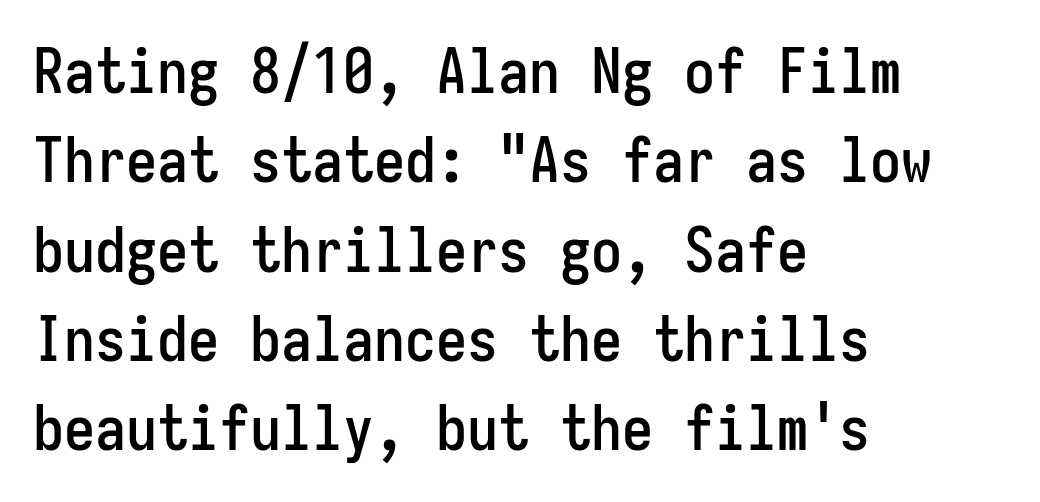
Q: Is the text italic (slanted)? A: No, it is upright.
Q: Is the typeface a serif or a sans-serif typeface? A: Sans-serif.
Q: Is the text underlined? A: No.
Q: How is the paragraph aligned? A: Left-aligned.
Q: Is the spacing between letters normal or unusually wide? A: Normal.
Q: Is the spacing between lines tight, normal or loose? A: Normal.
Q: Width (condensed, normal, or wide)? A: Condensed.
Q: Stroke contrast? A: Low.
Q: x-height? A: Medium.
Q: Monospaced? A: Yes.
